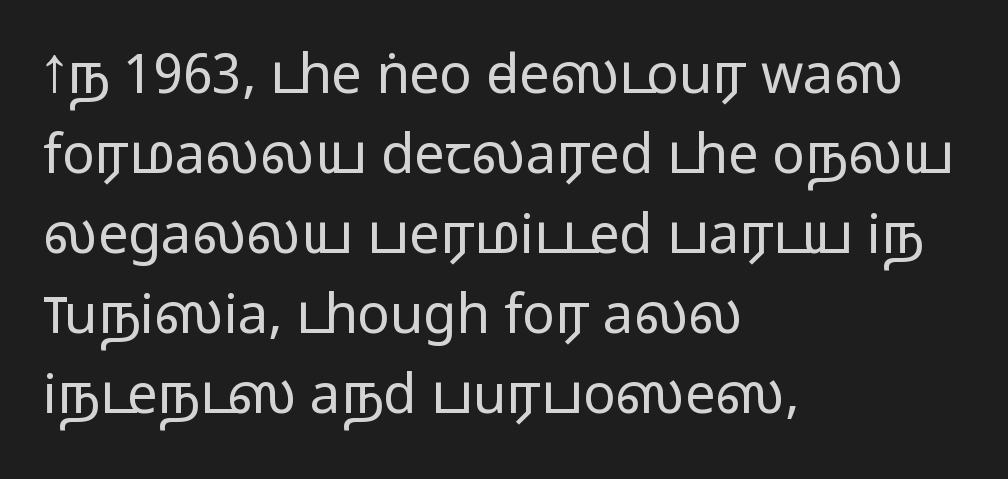
The space beneath each line is pristine and unruled. Think of a printed novel: that variable character pitch is what you see here. Vertical strokes here are truly vertical. Is the letter spacing exaggerated? No — it looks like the ordinary default. Weight: regular or lighter. This rendering employs a face without finishing strokes, i.e., a sans-serif.
